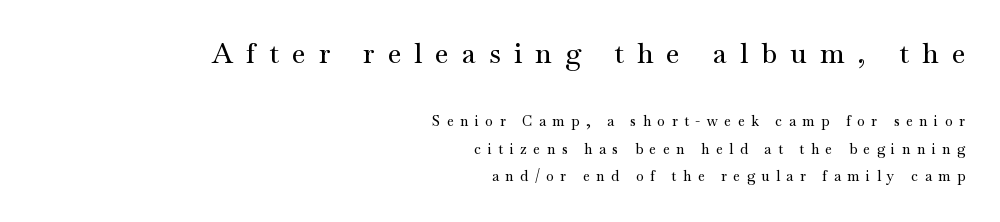
{"serif": "yes", "italic": "no", "width": "wide", "stroke_contrast": "medium", "x_height": "small", "monospaced": "no", "underline": "no", "align": "right", "line_spacing": "loose", "line_spacing_ratio": 1.96, "letter_spacing": "wide", "letter_spacing_em": 0.47, "larger_block": "first", "size_ratio": 2.0, "glyph_px": 28}
